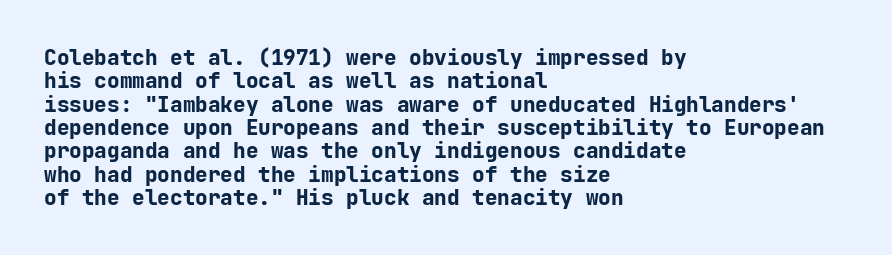
{"italic": "no", "bold": "yes", "underline": "no", "align": "left", "line_spacing": "tight", "line_spacing_ratio": 1.11, "letter_spacing": "normal", "letter_spacing_em": 0.0, "glyph_px": 21}
